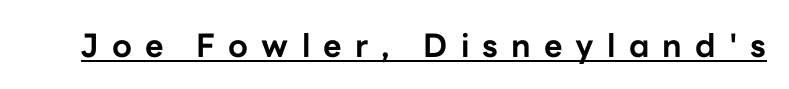
Weight: bold. Character widths vary here, with narrow letters taking less room than wide ones. A typesetter would call this heavily tracked-out type. Underline: present. The glyphs in this specimen are sans serif. Every character sits straight up, as roman type does.
